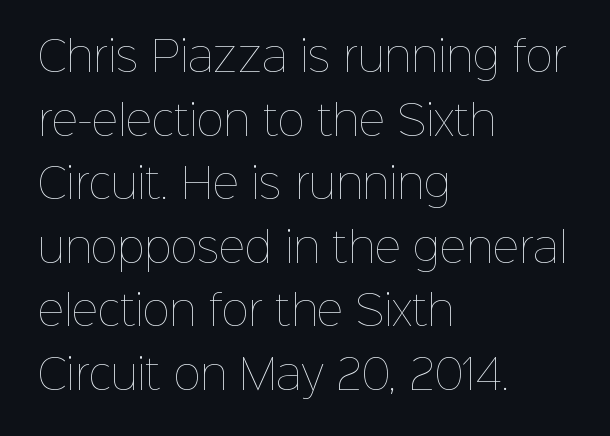
The image shows 41 px thin type, upright; set left-aligned, normal line spacing (1.55x), normal letter spacing, not underlined; low stroke contrast and a medium x-height.
